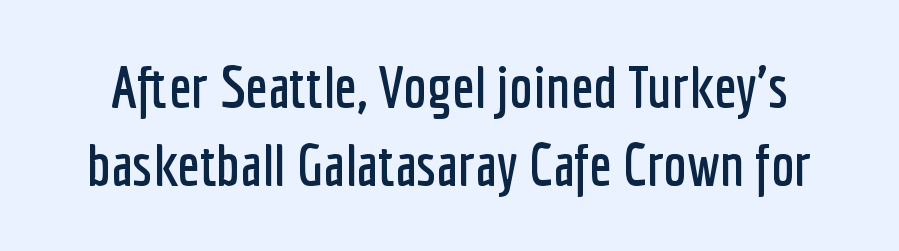
The letters advance in unequal steps, a hallmark of proportional type. The passage shown is not underscored anywhere. The block of text has a typical density, with ordinary space between rows. The type is set solid horizontally, with unmodified tracking.
